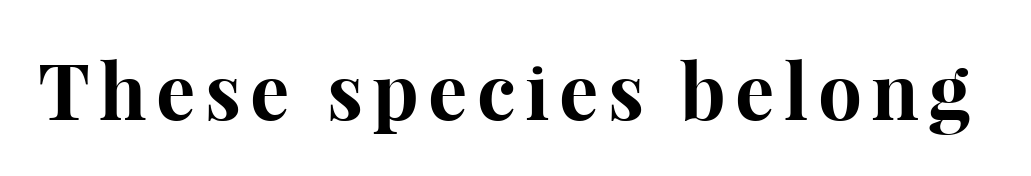
Notice how thick the strokes are: this is what a full bold looks like. Each letter keeps its own natural width here, so spacing adapts to shape. The face used here is seriffed, in the tradition of book romans. The specimen omits any rule beneath the text block's lines. Is there any slant? The stems are plumb.
